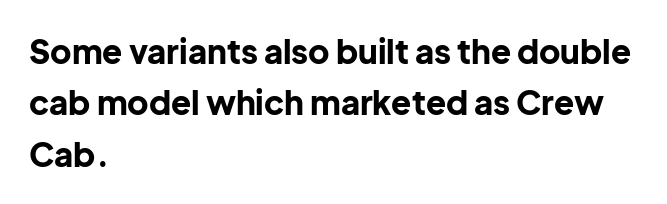
{"serif": "no", "italic": "no", "bold": "yes", "weight": "bold", "width": "normal", "stroke_contrast": "low", "x_height": "medium", "monospaced": "no", "underline": "no", "align": "left", "line_spacing": "normal", "line_spacing_ratio": 1.56, "letter_spacing": "normal", "letter_spacing_em": 0.0, "glyph_px": 33}
